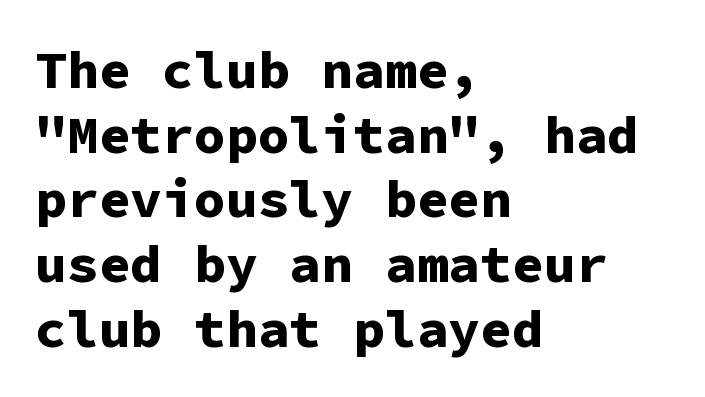
The image shows 53 px bold sans-serif type, upright, monospaced; set left-aligned, line spacing 1.22x, normal letter spacing, not underlined; low stroke contrast and a medium x-height.
